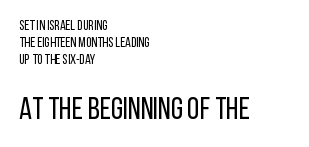
{"serif": "no", "italic": "no", "bold": "no", "weight": "regular", "width": "condensed", "stroke_contrast": "low", "x_height": "large", "monospaced": "no", "underline": "no", "align": "left", "line_spacing_ratio": 1.23, "letter_spacing": "normal", "letter_spacing_em": 0.0, "larger_block": "second", "size_ratio": 2.21, "glyph_px": 31}
